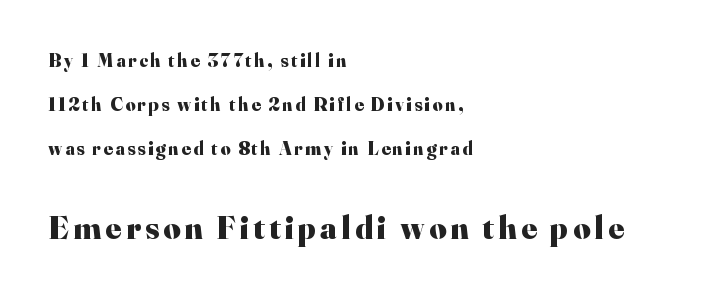
Notice how the stems are strictly vertical — no italics here. Descenders are the only things crossing below the line. If you drew a ruler down the left edge, every line would touch it. The second block has been scaled up relative to the first.
